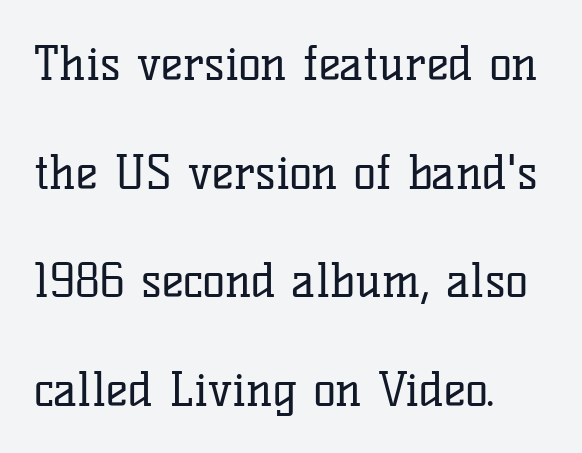
The image shows 47 px regular-weight serif type, upright; set left-aligned, loose line spacing (2.31x), normal letter spacing, not underlined; low stroke contrast and a medium x-height.
